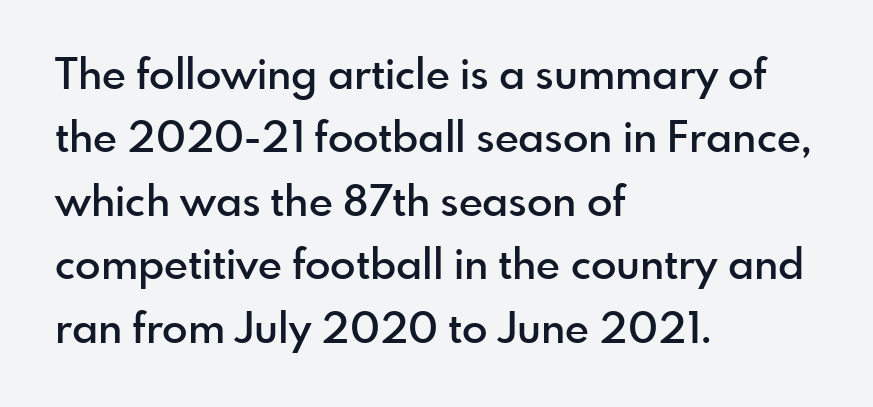
The image shows 42 px semibold sans-serif type, upright; set left-aligned, normal line spacing (1.51x), normal letter spacing, not underlined; a small x-height.
